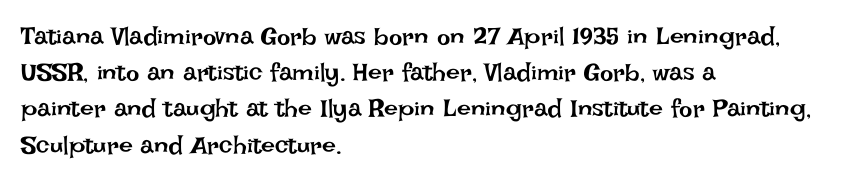
{"italic": "no", "bold": "no", "underline": "no", "align": "left", "line_spacing": "normal", "line_spacing_ratio": 1.45, "letter_spacing": "normal", "letter_spacing_em": 0.0, "glyph_px": 25}
